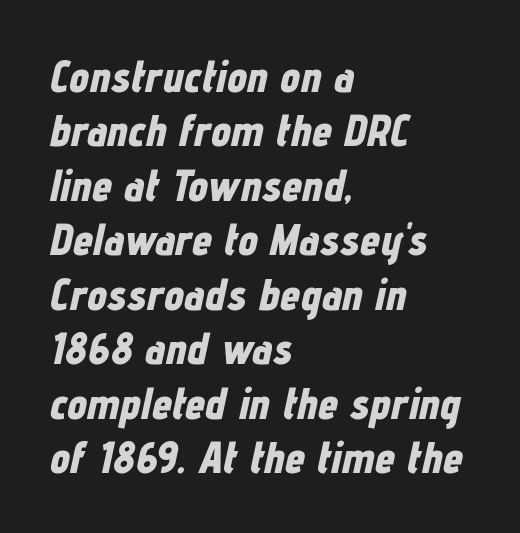
Q: Is the text bold? A: Yes.
Q: Is the text italic (slanted)? A: Yes, it leans right by about 12 degrees.
Q: Is the text underlined? A: No.
Q: How is the paragraph aligned? A: Left-aligned.
Q: Is the spacing between letters normal or unusually wide? A: Normal.
Q: Width (condensed, normal, or wide)? A: Condensed.
Q: Stroke contrast? A: Low.
Q: x-height? A: Medium.
Q: Monospaced? A: No.
